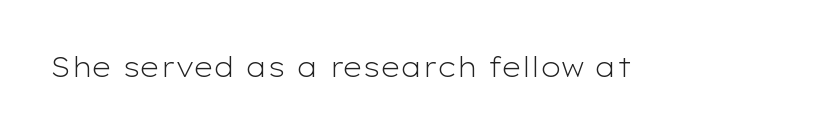
Q: Is the text bold? A: No.
Q: Is the text italic (slanted)? A: No, it is upright.
Q: Is the text underlined? A: No.
Q: Is the spacing between letters normal or unusually wide? A: Normal.
